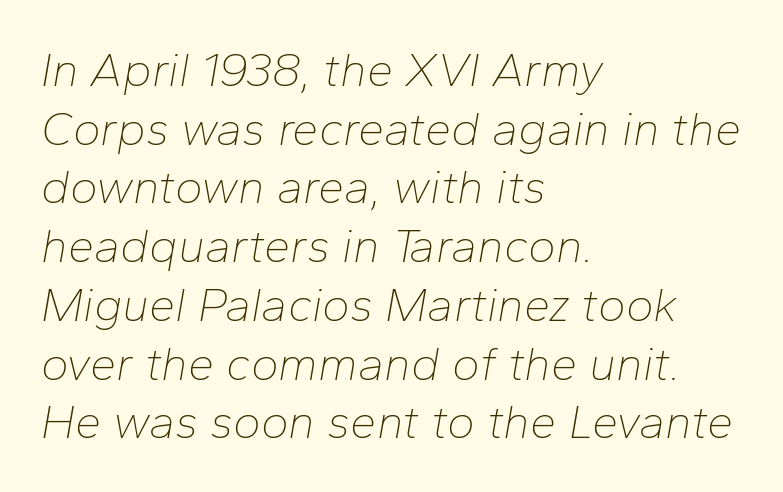
Q: Is the text bold? A: No.
Q: Is the text italic (slanted)? A: Yes, it leans right by about 10 degrees.
Q: Is the text underlined? A: No.
Q: How is the paragraph aligned? A: Left-aligned.
Q: Is the spacing between letters normal or unusually wide? A: Normal.
Q: Is the spacing between lines tight, normal or loose? A: Normal.
Q: Width (condensed, normal, or wide)? A: Normal.
Q: Stroke contrast? A: Low.
Q: x-height? A: Medium.
Q: Monospaced? A: No.
